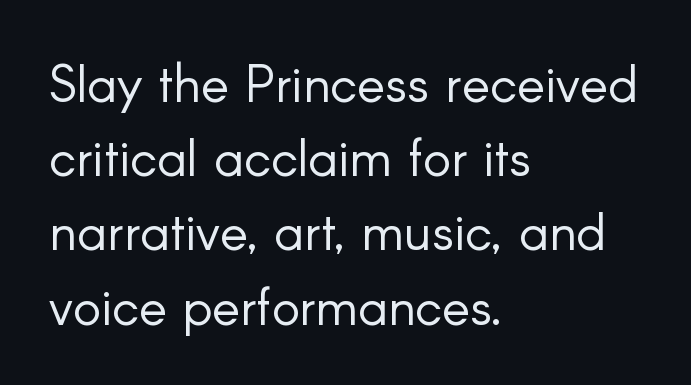
The image shows 53 px light sans-serif type, upright; set left-aligned, normal line spacing (1.4x), normal letter spacing, not underlined; low stroke contrast and a small x-height.
